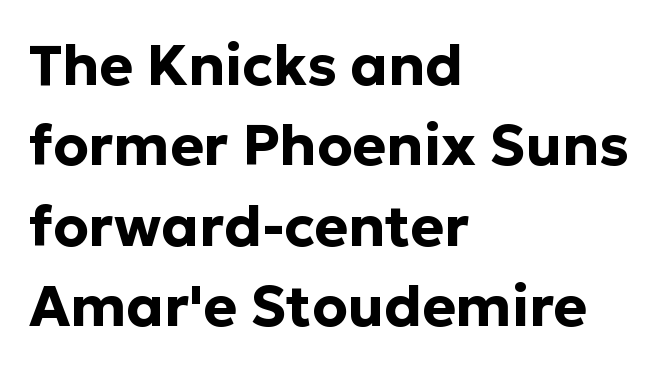
{"serif": "no", "italic": "no", "bold": "yes", "weight": "bold", "width": "normal", "stroke_contrast": "low", "x_height": "medium", "monospaced": "no", "underline": "no", "align": "left", "line_spacing": "normal", "line_spacing_ratio": 1.41, "letter_spacing": "normal", "letter_spacing_em": 0.0, "glyph_px": 57}
